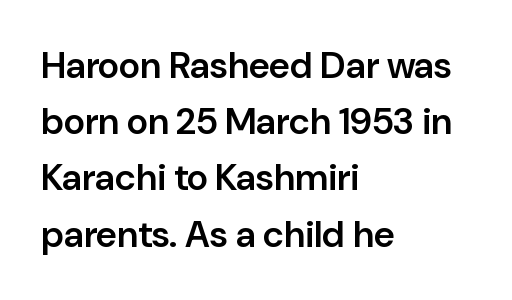
Note: no serifs on the glyphs. Vertically, the passage feels balanced, rows spaced as you'd expect. This rendering uses left alignment, leaving the right contour irregular. Does the weight exceed regular? Yes, but only to semibold.
